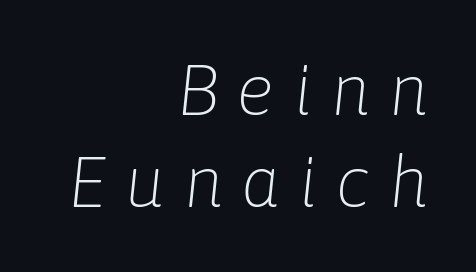
Q: Is the text bold? A: No.
Q: Is the text italic (slanted)? A: Yes, it leans right by about 6 degrees.
Q: Is the text underlined? A: No.
Q: How is the paragraph aligned? A: Right-aligned.
Q: Is the spacing between letters normal or unusually wide? A: Unusually wide.
Q: Is the spacing between lines tight, normal or loose? A: Normal.
Q: Width (condensed, normal, or wide)? A: Normal.
Q: Stroke contrast? A: Low.
Q: x-height? A: Medium.
Q: Monospaced? A: No.
